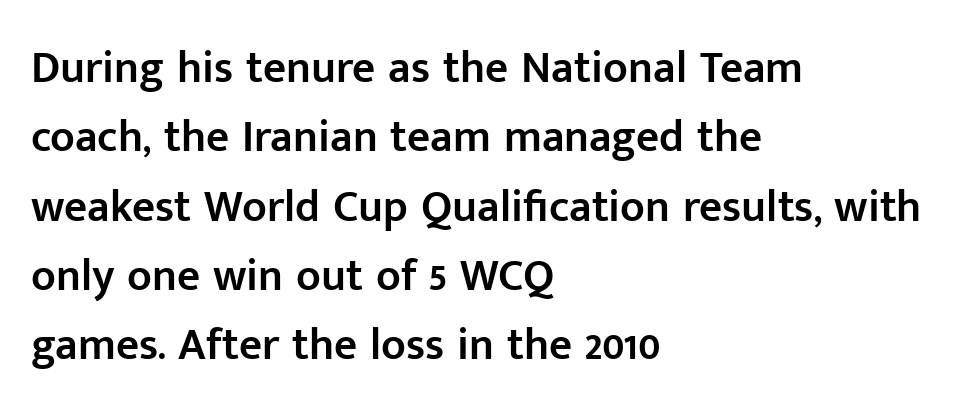
The image shows 45 px semibold sans-serif type, upright; set left-aligned, normal line spacing (1.54x), normal letter spacing, not underlined; low stroke contrast and a medium x-height.
